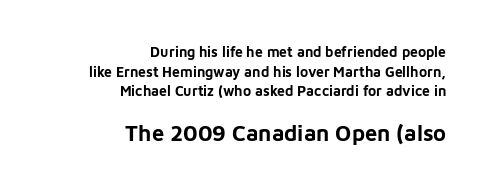
{"italic": "no", "bold": "yes", "underline": "no", "align": "right", "line_spacing": "normal", "line_spacing_ratio": 1.4, "letter_spacing": "normal", "letter_spacing_em": 0.0, "larger_block": "second", "size_ratio": 1.57, "glyph_px": 22}
